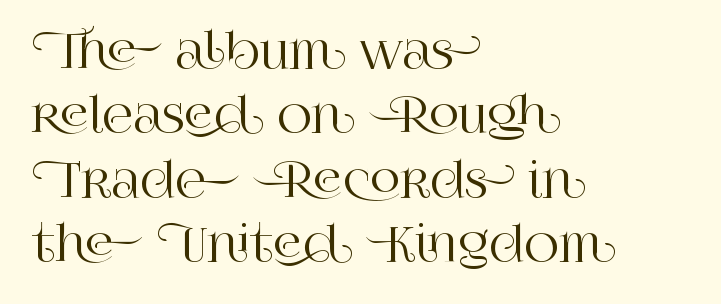
Q: Is the text italic (slanted)? A: No, it is upright.
Q: Is the typeface a serif or a sans-serif typeface? A: Serif.
Q: Is the text underlined? A: No.
Q: How is the paragraph aligned? A: Left-aligned.
Q: Is the spacing between letters normal or unusually wide? A: Normal.
Q: Is the spacing between lines tight, normal or loose? A: Normal.
Q: Width (condensed, normal, or wide)? A: Normal.
Q: Stroke contrast? A: High.
Q: x-height? A: Large.
Q: Monospaced? A: No.
